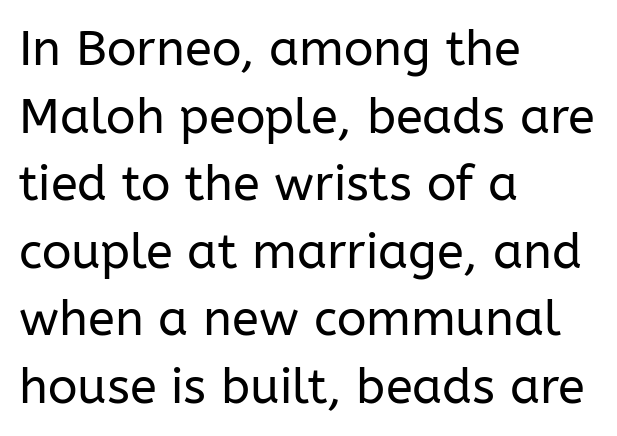
{"serif": "no", "italic": "no", "bold": "no", "weight": "regular", "width": "normal", "stroke_contrast": "low", "x_height": "medium", "monospaced": "no", "underline": "no", "align": "left", "line_spacing": "normal", "line_spacing_ratio": 1.38, "letter_spacing": "normal", "letter_spacing_em": 0.0, "glyph_px": 49}
